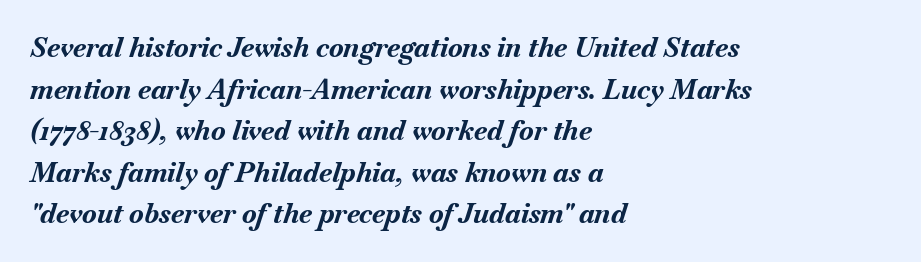
{"italic": "yes", "lean": "right", "slant_degrees": 18, "bold": "yes", "underline": "no", "align": "left", "line_spacing": "normal", "line_spacing_ratio": 1.54, "letter_spacing": "normal", "letter_spacing_em": 0.0, "glyph_px": 27}
